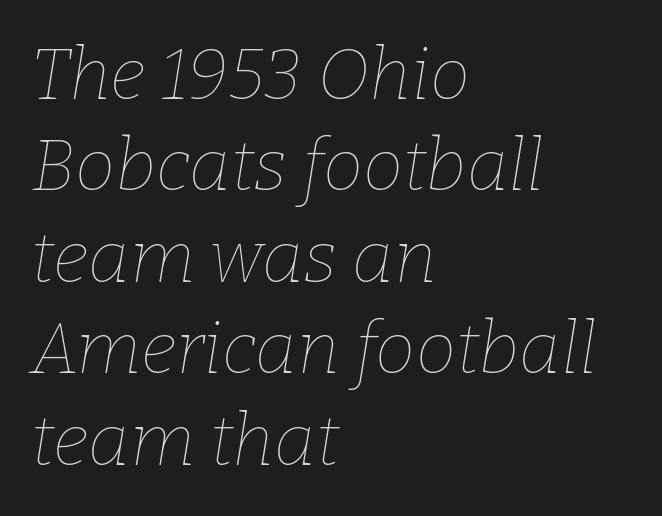
Q: Is the text bold? A: No.
Q: Is the text italic (slanted)? A: Yes, it leans right by about 9 degrees.
Q: Is the text underlined? A: No.
Q: How is the paragraph aligned? A: Left-aligned.
Q: Is the spacing between letters normal or unusually wide? A: Normal.
Q: Is the spacing between lines tight, normal or loose? A: Normal.
Q: Width (condensed, normal, or wide)? A: Normal.
Q: Stroke contrast? A: Low.
Q: x-height? A: Medium.
Q: Monospaced? A: No.
